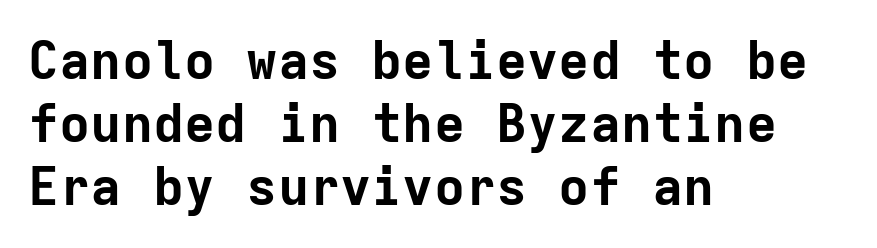
Compared with typical body copy, the letter spacing here is the same. Just letters on the line, the space beneath them empty. Note the uniform advance width — an 'i' takes as much space as an 'm'. I'd call this a sans setting — the letters go barefoot. Characters remain perfectly vertical along every line.
